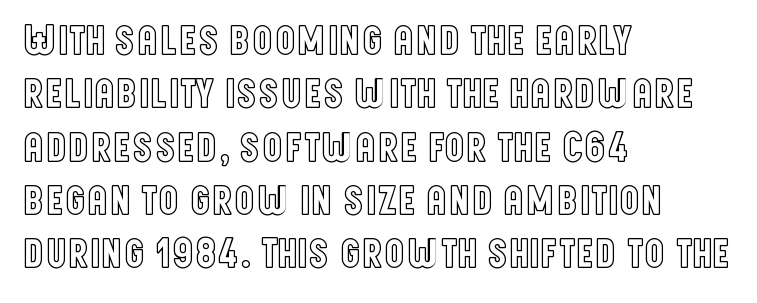
How would I describe the line gaps? Plain and ordinary. Is the block centered? No — it sits flush against the left margin. Is this a fixed-width face? No — the glyphs have proportional, varying widths. Nothing unusual about the tracking: characters are spaced as the font intends. A clean baseline with only descenders dipping below it.
